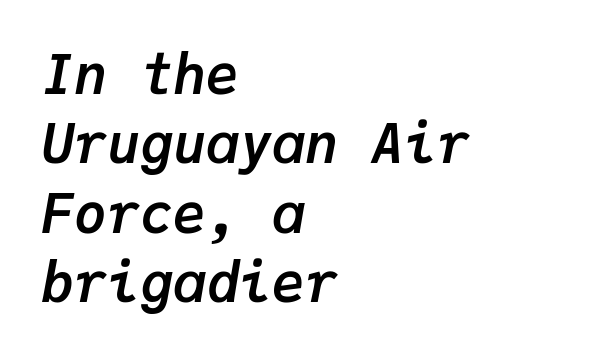
The image shows 55 px semibold type, italic (leaning right), monospaced; set left-aligned, normal line spacing (1.26x), normal letter spacing, not underlined; low stroke contrast and a medium x-height.
